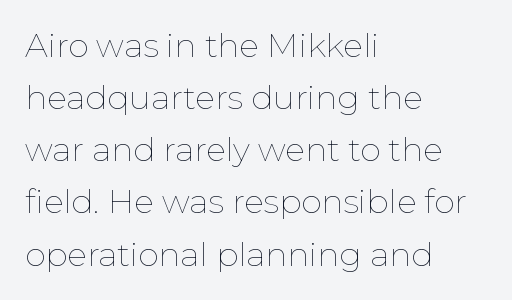
The gaps between neighbouring characters are ordinary and unremarkable. Horizontal alignment here is leftward, the default for most running prose. Is this a fixed-width face? No — the glyphs have proportional, varying widths. The foot of each line stays bare and open.
